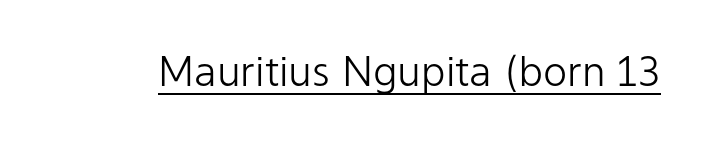
Q: Is the text bold? A: No.
Q: Is the text italic (slanted)? A: No, it is upright.
Q: Is the typeface a serif or a sans-serif typeface? A: Sans-serif.
Q: Is the text underlined? A: Yes.
Q: Is the spacing between letters normal or unusually wide? A: Normal.
Q: Width (condensed, normal, or wide)? A: Normal.
Q: Stroke contrast? A: Low.
Q: x-height? A: Medium.
Q: Monospaced? A: No.
